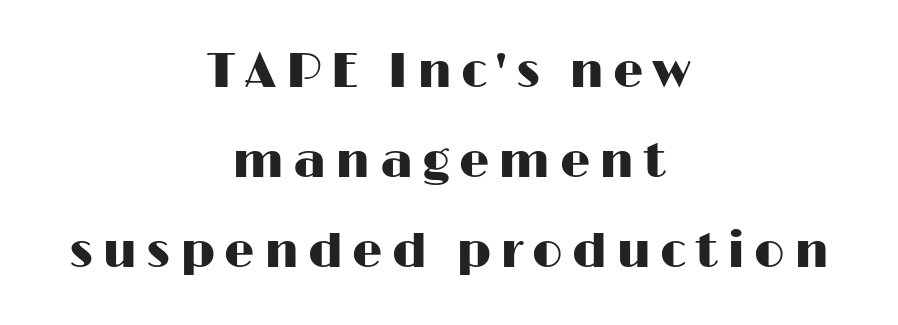
Q: Is the text italic (slanted)? A: No, it is upright.
Q: Is the typeface a serif or a sans-serif typeface? A: Sans-serif.
Q: Is the text underlined? A: No.
Q: How is the paragraph aligned? A: Centered.
Q: Width (condensed, normal, or wide)? A: Wide.
Q: Stroke contrast? A: High.
Q: x-height? A: Medium.
Q: Monospaced? A: No.
